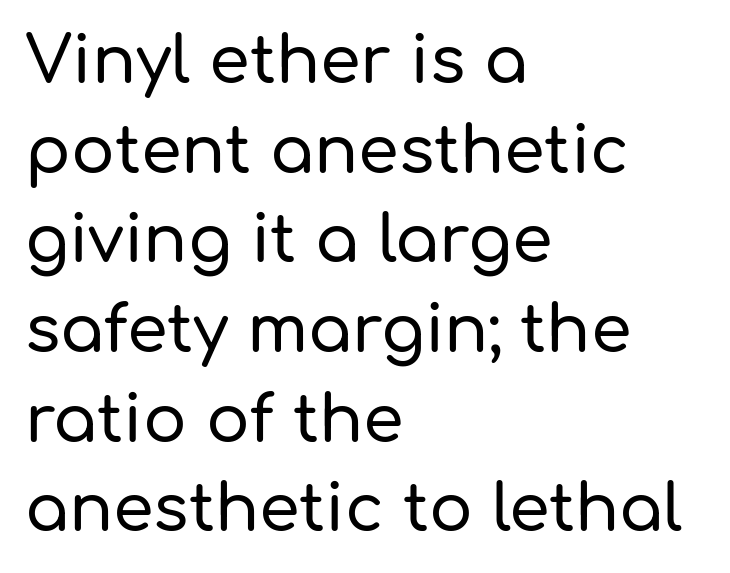
Q: Is the text italic (slanted)? A: No, it is upright.
Q: Is the typeface a serif or a sans-serif typeface? A: Sans-serif.
Q: Is the text underlined? A: No.
Q: How is the paragraph aligned? A: Left-aligned.
Q: Is the spacing between letters normal or unusually wide? A: Normal.
Q: Is the spacing between lines tight, normal or loose? A: Normal.
Q: Width (condensed, normal, or wide)? A: Normal.
Q: Stroke contrast? A: Low.
Q: x-height? A: Medium.
Q: Monospaced? A: No.
